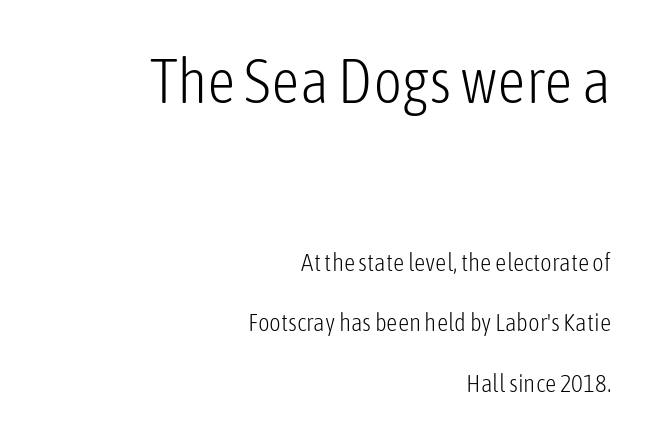
The image shows 63 px light, condensed sans-serif type, upright; set right-aligned, loose line spacing (2.42x), normal letter spacing, not underlined; the first (top) block is 2.52x larger; low stroke contrast and a medium x-height.
